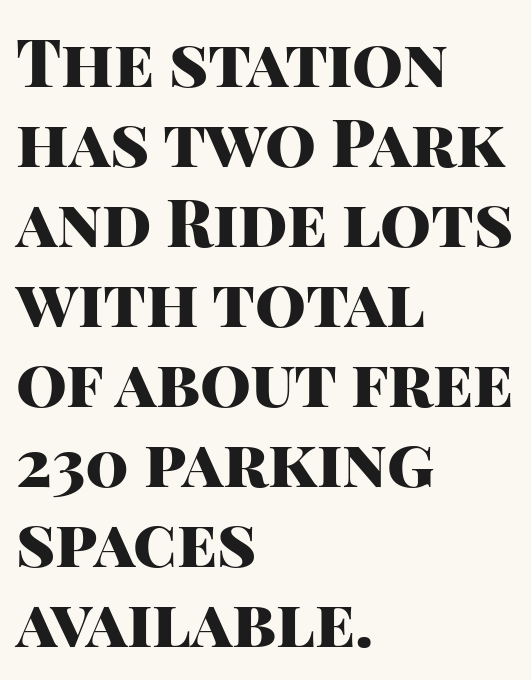
A dark, heavy texture on the line: the type is bold. Caption: multi-line text, flush left, ragged right. These lines are composed in type without serifs. The rendering uses natural spacing where letterforms have individual widths. A typesetter would call this zero additional tracking.
